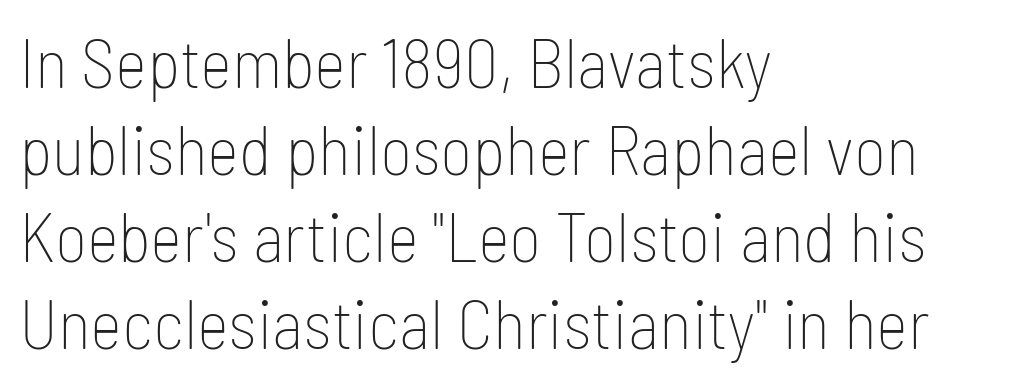
{"serif": "no", "italic": "no", "bold": "no", "weight": "thin", "width": "condensed", "stroke_contrast": "low", "x_height": "medium", "monospaced": "no", "underline": "no", "align": "left", "line_spacing": "normal", "line_spacing_ratio": 1.26, "letter_spacing": "normal", "letter_spacing_em": 0.0, "glyph_px": 69}
